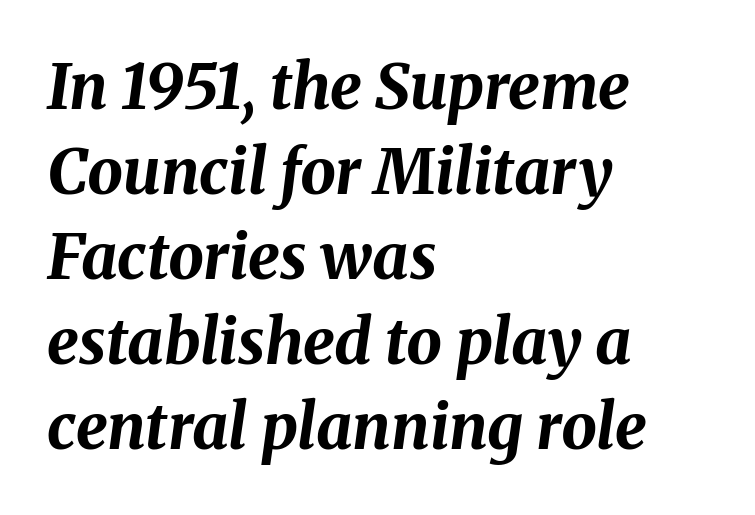
The image shows 63 px bold type, italic (leaning right); set left-aligned, normal line spacing (1.35x), normal letter spacing, not underlined; medium stroke contrast and a medium x-height.
